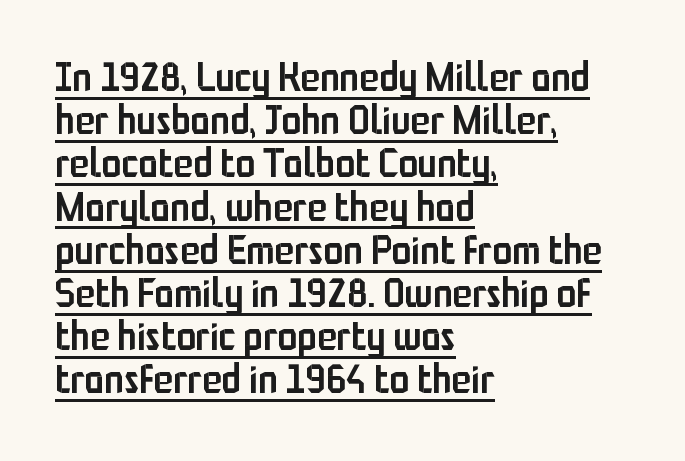
The image shows 40 px semibold, condensed sans-serif type, upright; set left-aligned, tight line spacing (1.08x), normal letter spacing, underlined; low stroke contrast and a medium x-height.
